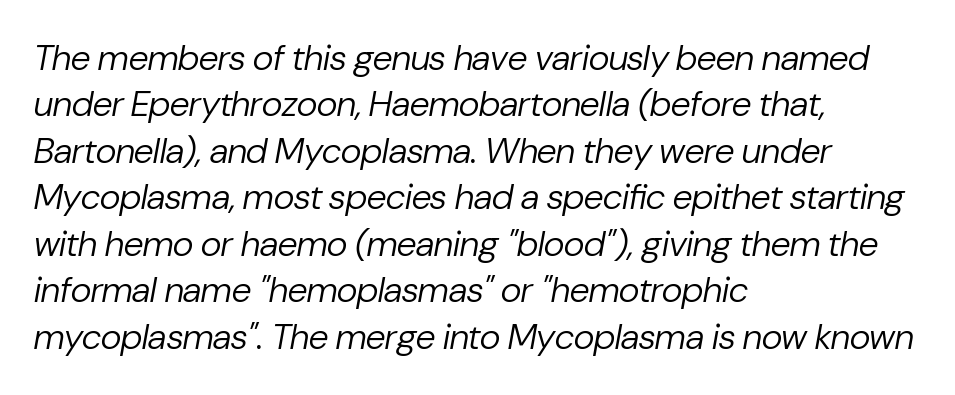
The image shows 36 px regular-weight type, italic (leaning right); set left-aligned, normal line spacing (1.29x), normal letter spacing, not underlined; low stroke contrast and a medium x-height.
